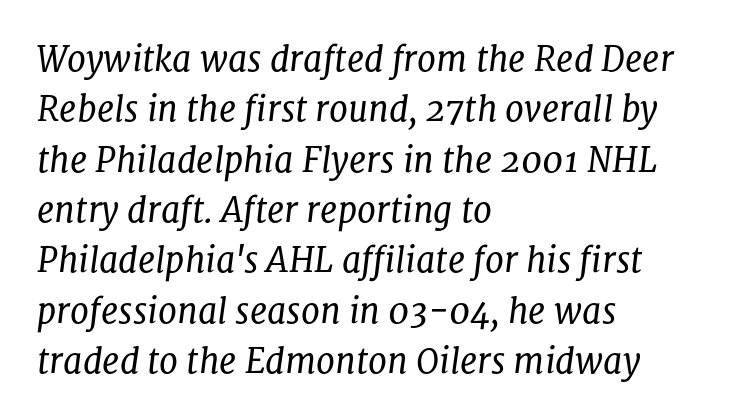
Yep, those are serifs on the letters. Characters follow at the spacing the type designer built in. The letters advance in unequal steps, a hallmark of proportional type. Notice how descenders clear the ascenders below comfortably — that's standard leading. Unbolded letterforms with no extra heft.
